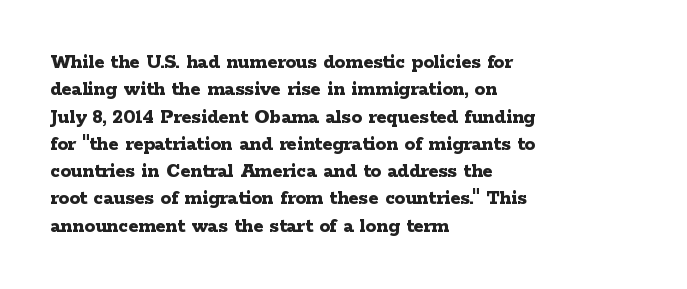
The rendering anchors every line to the left-hand side. This is the regular roman posture of the typeface. A normal amount of white space separates one row of letters from the next. The face used here is rendered with its standard letterfit. A clean baseline with only descenders dipping below it. The sample has been set heavy, in full bold.
